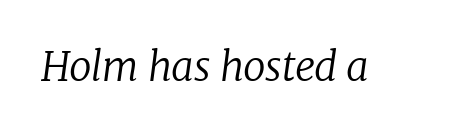
The rendering uses natural spacing where letterforms have individual widths. The passage shown has conventional tracking throughout. Heft: none added — not bold. Letters rest on an invisible, unmarked baseline. The letters are slanted; this is an italic face.
